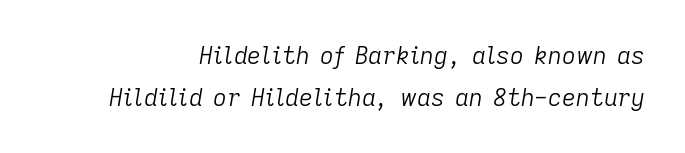
Q: Is the text bold? A: No.
Q: Is the text italic (slanted)? A: Yes, it leans right by about 9 degrees.
Q: Is the text underlined? A: No.
Q: Is the spacing between letters normal or unusually wide? A: Normal.
